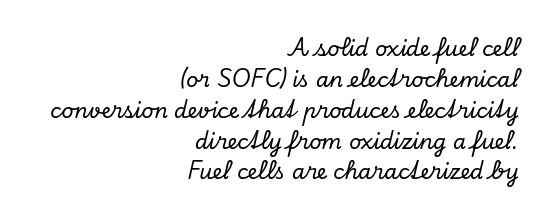
Q: Is the text italic (slanted)? A: Yes, it leans right by about 13 degrees.
Q: Is the text underlined? A: No.
Q: How is the paragraph aligned? A: Right-aligned.
Q: Is the spacing between letters normal or unusually wide? A: Normal.
Q: Is the spacing between lines tight, normal or loose? A: Normal.
